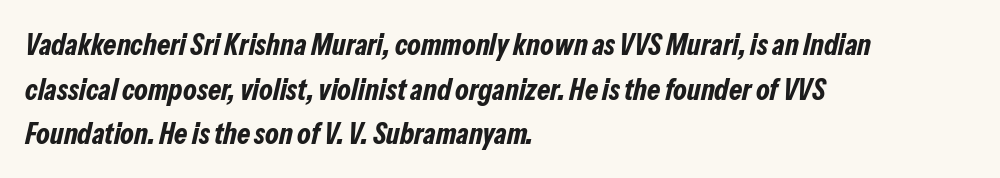
{"italic": "yes", "lean": "right", "slant_degrees": 13, "bold": "yes", "weight": "bold", "width": "condensed", "stroke_contrast": "low", "x_height": "medium", "monospaced": "no", "underline": "no", "align": "left", "line_spacing": "normal", "line_spacing_ratio": 1.49, "letter_spacing": "normal", "letter_spacing_em": 0.0, "glyph_px": 30}
